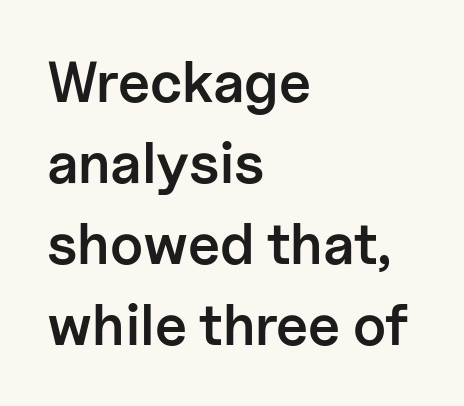
These lines keep a tight, regular rhythm from letter to letter. These lines are rendered in a variable-pitch font. The lettering holds an erect, upright posture throughout. The baseline area is clear. This rendering employs a face without finishing strokes, i.e., a sans-serif.
